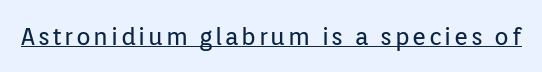
The image shows 24 px text type, upright; set underlined.
